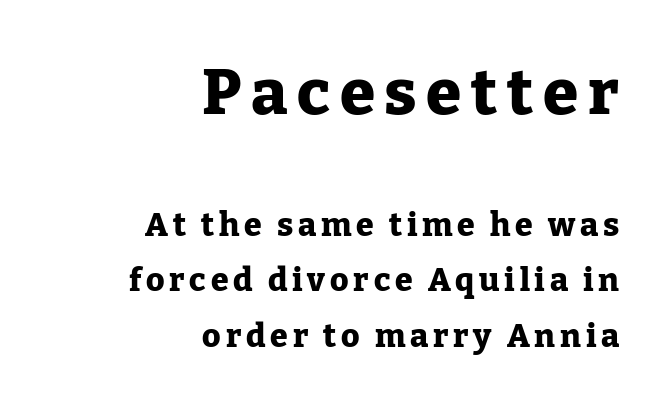
The image shows 64 px heavy serif type, upright; set right-aligned, line spacing 1.73x, not underlined; the first (top) block is 2.0x larger; low stroke contrast and a medium x-height.
